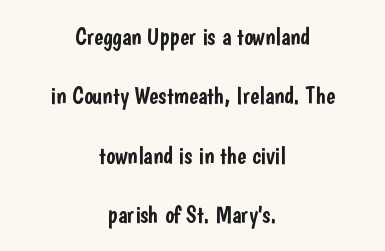
The image shows 24 px text type, upright; set centered, loose line spacing (2.47x), normal letter spacing, not underlined.
